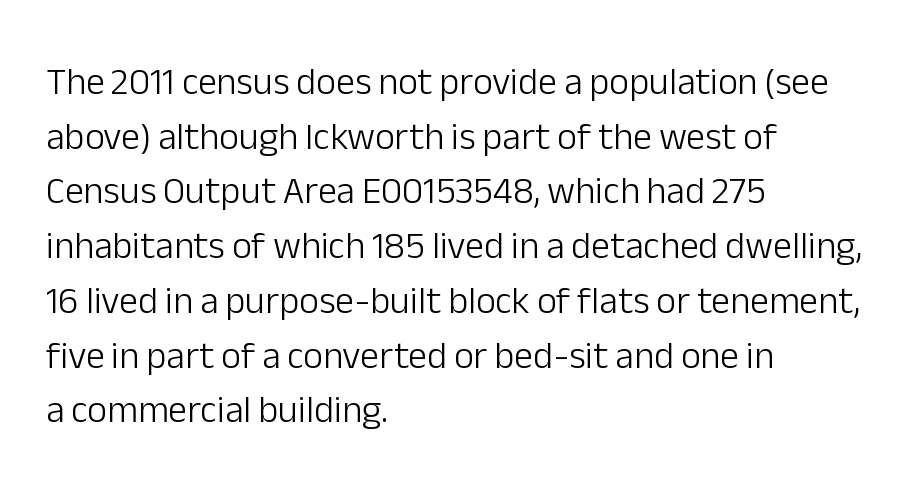
The image shows 38 px light sans-serif type, upright; set left-aligned, normal line spacing (1.44x), normal letter spacing, not underlined; low stroke contrast and a medium x-height.
